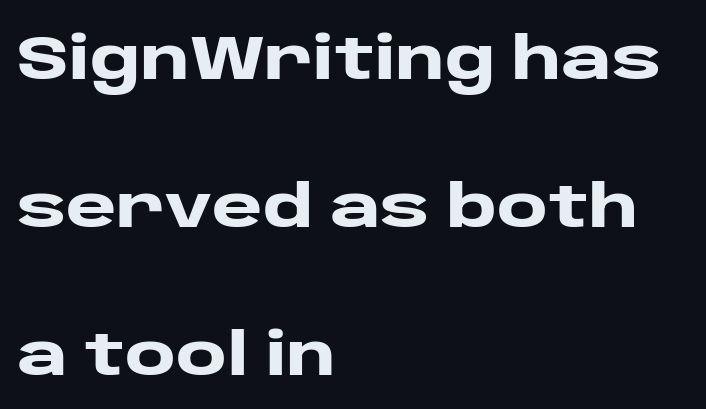
Chunky letters — that's bold for sure. These lines keep a tight, regular rhythm from letter to letter. Each row of text sits above clean, open space. Proportional: the letters do not fall into vertical columns.
